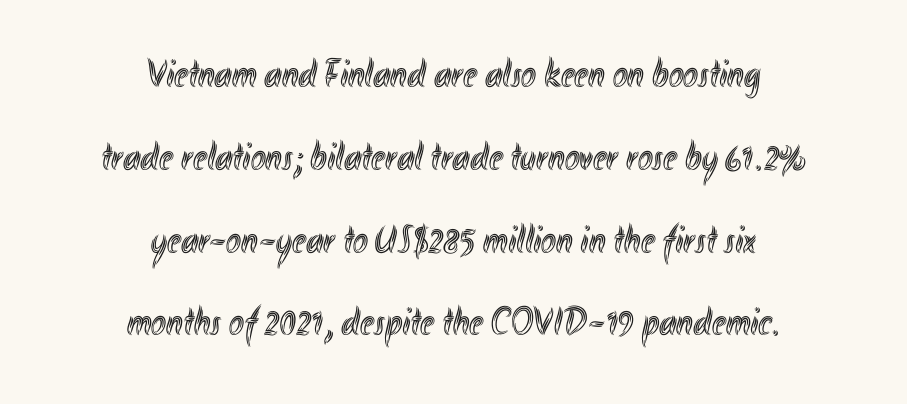
The image shows 40 px condensed type; set centered, loose line spacing (2.07x), normal letter spacing, not underlined; a small x-height.
